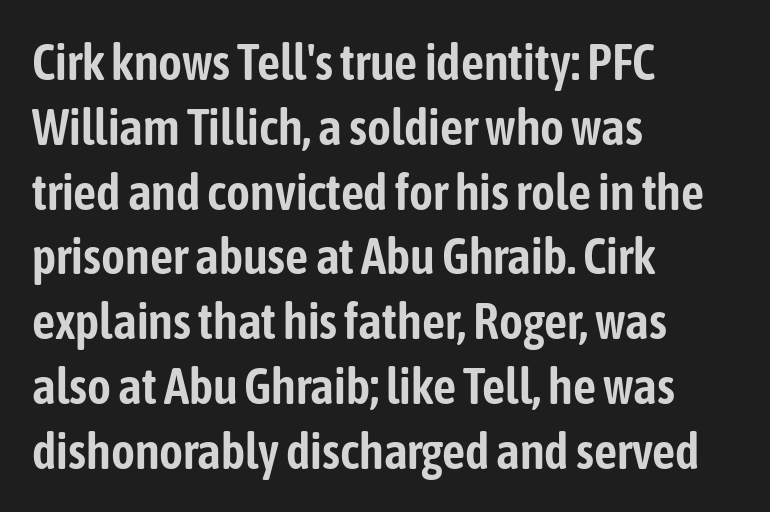
The image shows 51 px condensed sans-serif type, upright; set left-aligned, normal line spacing (1.27x), normal letter spacing, not underlined; low stroke contrast and a medium x-height.
